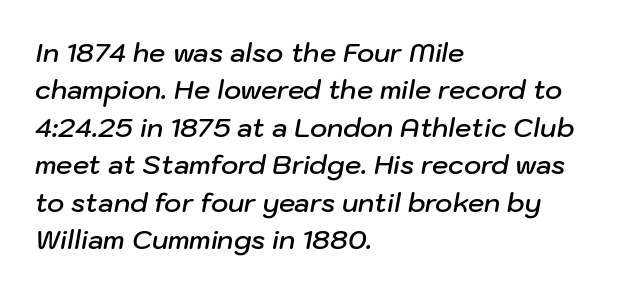
Q: Is the text bold? A: Semi-bold.
Q: Is the text italic (slanted)? A: Yes, it leans right by about 10 degrees.
Q: Is the text underlined? A: No.
Q: How is the paragraph aligned? A: Left-aligned.
Q: Is the spacing between letters normal or unusually wide? A: Normal.
Q: Is the spacing between lines tight, normal or loose? A: Normal.
